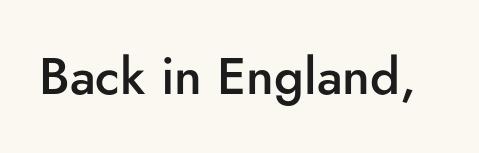
Q: Is the text bold? A: Semi-bold.
Q: Is the text italic (slanted)? A: No, it is upright.
Q: Is the typeface a serif or a sans-serif typeface? A: Sans-serif.
Q: Is the text underlined? A: No.
Q: Is the spacing between letters normal or unusually wide? A: Normal.
Q: Width (condensed, normal, or wide)? A: Normal.
Q: Stroke contrast? A: Low.
Q: x-height? A: Small.
Q: Monospaced? A: No.
